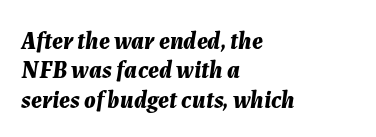
{"italic": "yes", "lean": "right", "slant_degrees": 7, "bold": "yes", "underline": "no", "align": "left", "line_spacing_ratio": 1.22, "letter_spacing": "normal", "letter_spacing_em": 0.0, "glyph_px": 24}
